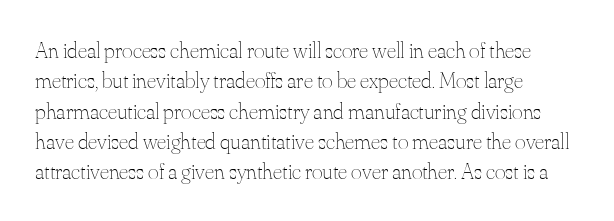
Q: Is the text bold? A: No.
Q: Is the text italic (slanted)? A: No, it is upright.
Q: Is the text underlined? A: No.
Q: How is the paragraph aligned? A: Left-aligned.
Q: Is the spacing between letters normal or unusually wide? A: Normal.
Q: Is the spacing between lines tight, normal or loose? A: Normal.
